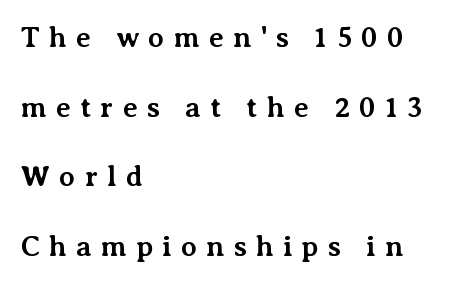
Nope, not italic — everything's standing straight. Note the varied advance widths — an 'i' is clearly narrower than an 'm'. You could only call the tracking loose — the letters float apart. The designer went with a serif here, giving each stem small feet.
